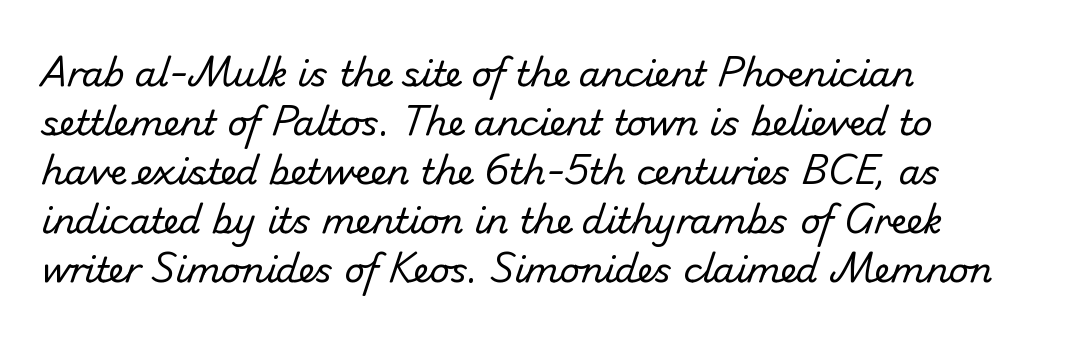
Q: Is the text bold? A: No.
Q: Is the typeface a serif or a sans-serif typeface? A: Sans-serif.
Q: Is the text underlined? A: No.
Q: How is the paragraph aligned? A: Left-aligned.
Q: Is the spacing between letters normal or unusually wide? A: Normal.
Q: Is the spacing between lines tight, normal or loose? A: Normal.
Q: Width (condensed, normal, or wide)? A: Normal.
Q: Stroke contrast? A: Low.
Q: x-height? A: Small.
Q: Monospaced? A: No.
